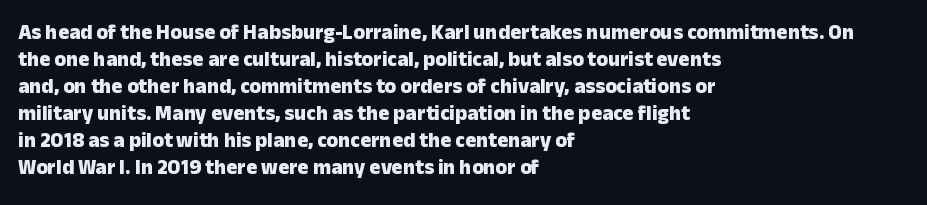
Q: Is the text bold? A: Yes.
Q: Is the text italic (slanted)? A: No, it is upright.
Q: Is the text underlined? A: No.
Q: How is the paragraph aligned? A: Left-aligned.
Q: Is the spacing between letters normal or unusually wide? A: Normal.
Q: Is the spacing between lines tight, normal or loose? A: Normal.
